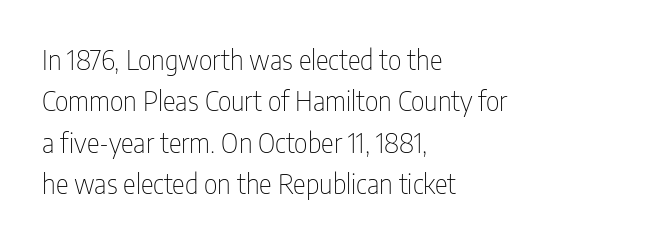
In terms of leading, this rendering sits right in the middle. The lettering stays uniformly vertical, giving the passage a roman look. Decoration check: the copy has no underline. The passage shown is not bold in any degree. How are the letters spaced? Ordinarily, with no added tracking.
